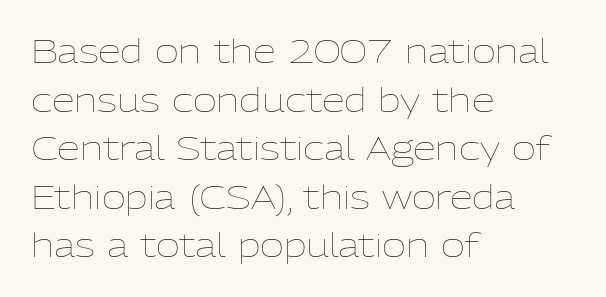
The image shows 33 px thin type, upright; set left-aligned, normal line spacing (1.47x), normal letter spacing, not underlined; low stroke contrast and a medium x-height.
